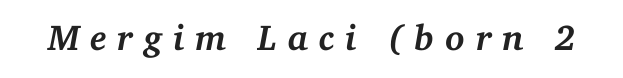
The image shows 36 px semibold serif type, italic (leaning right); set unusually wide letter spacing (+0.29 em), not underlined; medium stroke contrast and a medium x-height.
